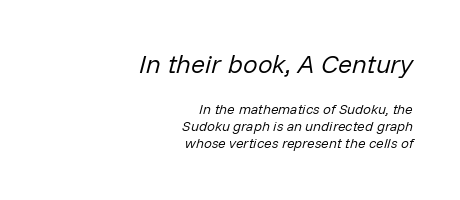
{"italic": "yes", "lean": "right", "slant_degrees": 14, "bold": "no", "underline": "no", "align": "right", "line_spacing_ratio": 1.23, "letter_spacing": "normal", "letter_spacing_em": 0.0, "larger_block": "first", "size_ratio": 1.86, "glyph_px": 26}
